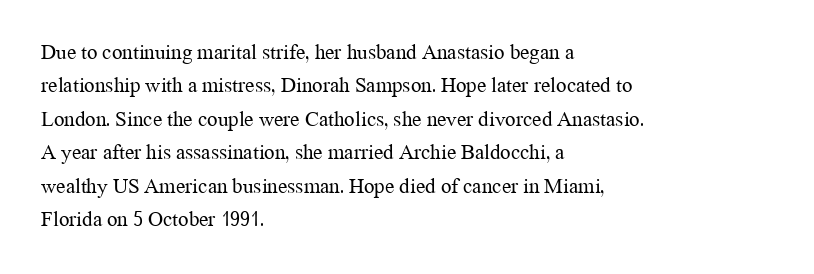
How would I describe the line gaps? Plain and ordinary. Weight: in the light-to-regular range. The type is set solid horizontally, with unmodified tracking. The lines are quadded left.
